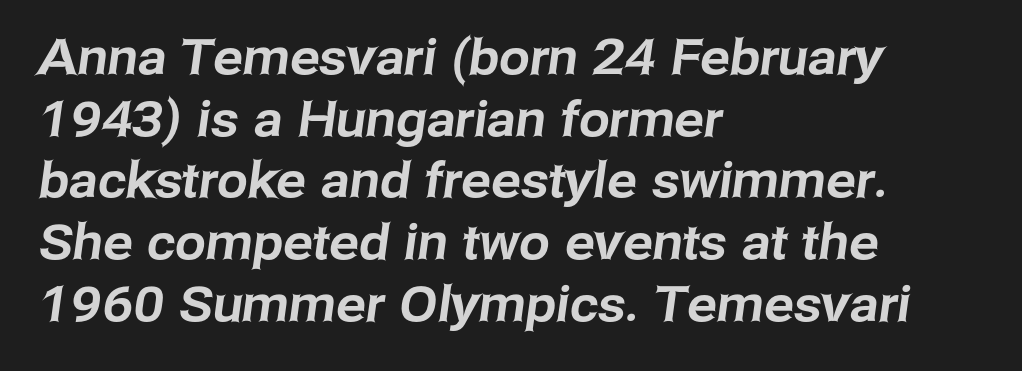
Q: Is the typeface a serif or a sans-serif typeface? A: Sans-serif.
Q: Is the text underlined? A: No.
Q: How is the paragraph aligned? A: Left-aligned.
Q: Is the spacing between letters normal or unusually wide? A: Normal.
Q: Is the spacing between lines tight, normal or loose? A: Normal.
Q: Width (condensed, normal, or wide)? A: Normal.
Q: Stroke contrast? A: Low.
Q: x-height? A: Medium.
Q: Monospaced? A: No.
